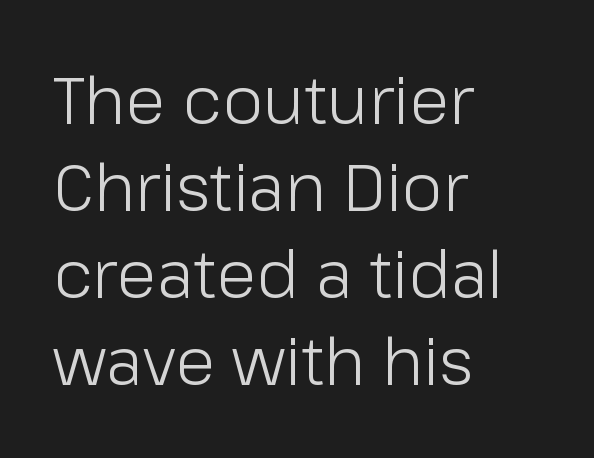
Q: Is the text bold? A: No.
Q: Is the text italic (slanted)? A: No, it is upright.
Q: Is the typeface a serif or a sans-serif typeface? A: Sans-serif.
Q: Is the text underlined? A: No.
Q: How is the paragraph aligned? A: Left-aligned.
Q: Is the spacing between letters normal or unusually wide? A: Normal.
Q: Is the spacing between lines tight, normal or loose? A: Normal.
Q: Width (condensed, normal, or wide)? A: Normal.
Q: Stroke contrast? A: Low.
Q: x-height? A: Medium.
Q: Monospaced? A: No.
